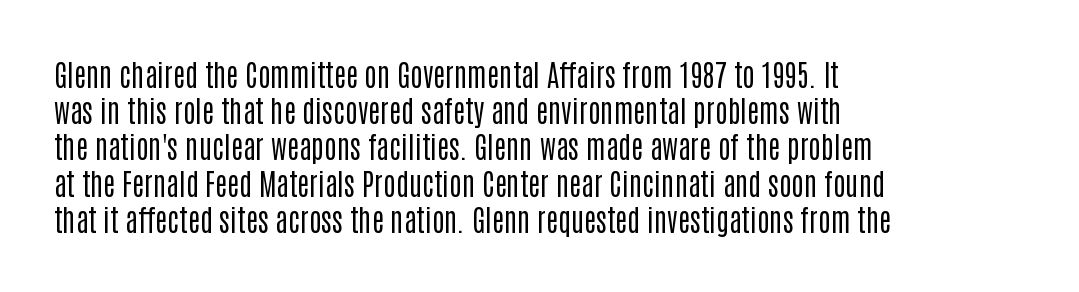
{"serif": "no", "italic": "no", "bold": "no", "weight": "regular", "width": "condensed", "stroke_contrast": "low", "x_height": "large", "monospaced": "no", "underline": "no", "align": "left", "line_spacing": "normal", "line_spacing_ratio": 1.25, "letter_spacing": "normal", "letter_spacing_em": 0.0, "glyph_px": 29}
